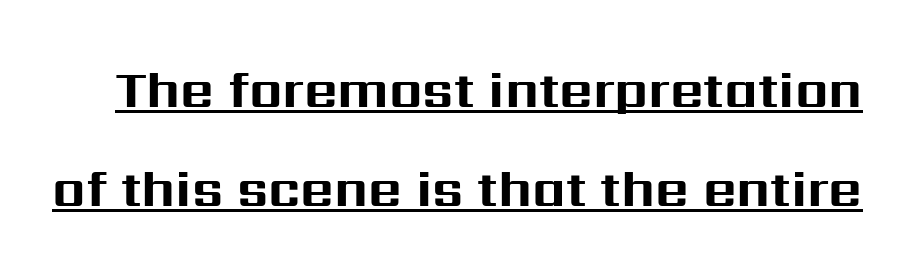
{"serif": "no", "italic": "no", "bold": "yes", "weight": "bold", "width": "normal", "stroke_contrast": "medium", "x_height": "medium", "monospaced": "no", "underline": "yes", "line_spacing": "loose", "line_spacing_ratio": 1.9, "letter_spacing": "normal", "letter_spacing_em": 0.0, "glyph_px": 52}
